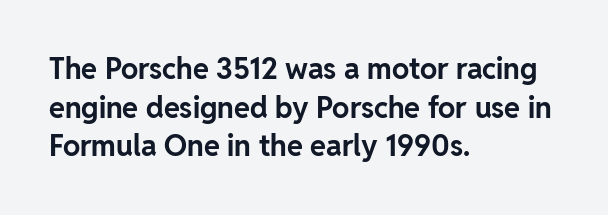
The image shows 29 px bold sans-serif type, upright; set left-aligned, normal line spacing (1.33x), normal letter spacing, not underlined; low stroke contrast and a medium x-height.
